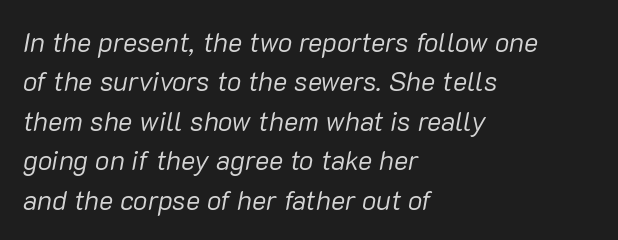
Q: Is the text bold? A: No.
Q: Is the text italic (slanted)? A: Yes, it leans right by about 10 degrees.
Q: Is the text underlined? A: No.
Q: How is the paragraph aligned? A: Left-aligned.
Q: Is the spacing between letters normal or unusually wide? A: Normal.
Q: Is the spacing between lines tight, normal or loose? A: Normal.
